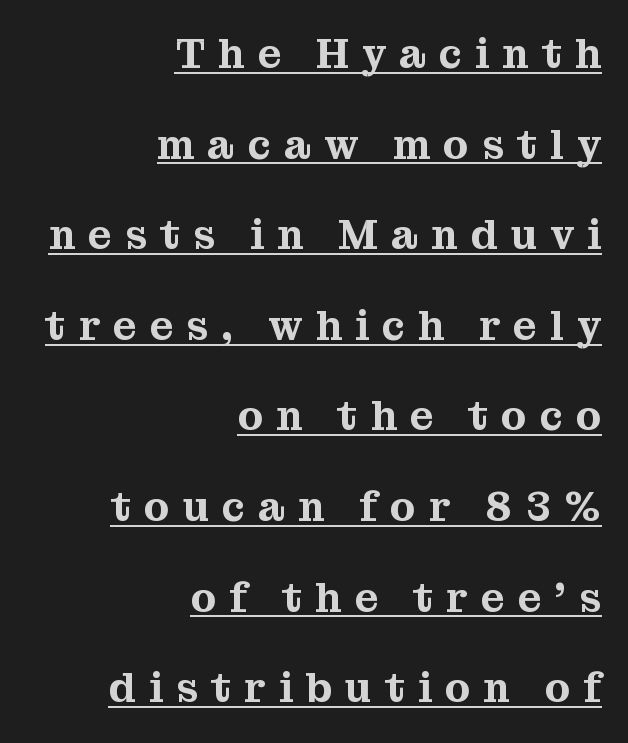
These lines are composed in type with serifs. Like a heading marked for emphasis, these lines bear an underscore. The lettering holds an erect, upright posture throughout. Is the block centered? No — it sits flush against the right margin. Letter spacing: wide.
